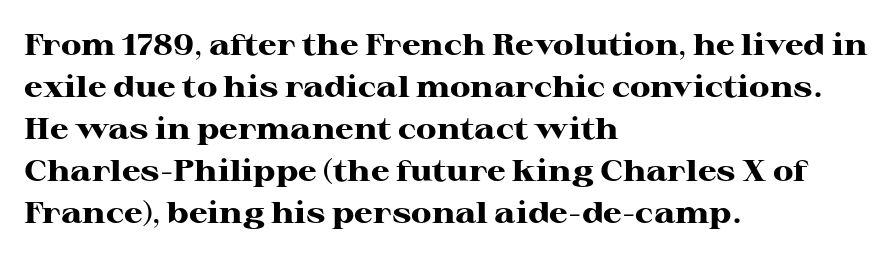
The image shows 30 px heavy, wide serif type, upright; set left-aligned, normal line spacing (1.4x), normal letter spacing, not underlined; high stroke contrast and a medium x-height.
